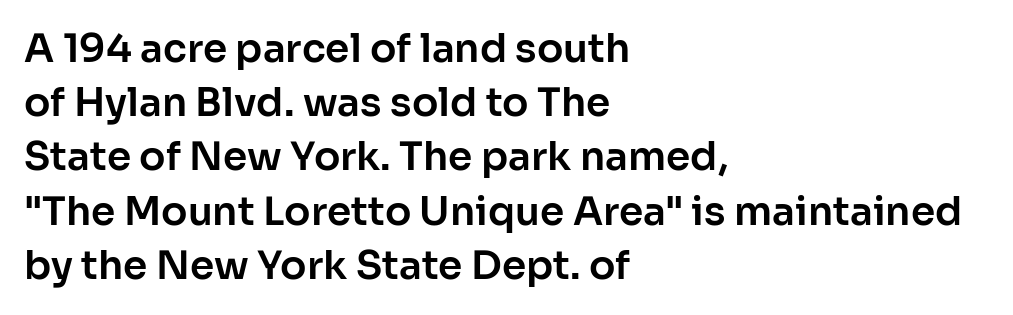
{"serif": "no", "italic": "no", "width": "normal", "stroke_contrast": "low", "x_height": "medium", "monospaced": "no", "underline": "no", "align": "left", "line_spacing": "normal", "line_spacing_ratio": 1.39, "letter_spacing": "normal", "letter_spacing_em": 0.0, "glyph_px": 39}
